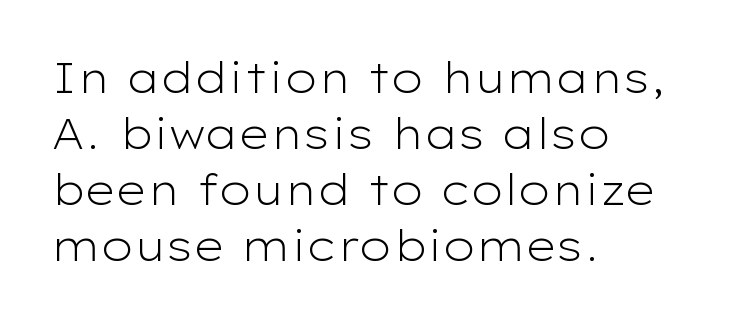
These lines keep a tight, regular rhythm from letter to letter. Varying glyph widths throughout — classic text-font behaviour. A normal amount of white space separates one row of letters from the next. Is this a heavy cut? Hardly; it is regular or lighter. Quick note: underline off. Regarding serifs, this sample does without them.
